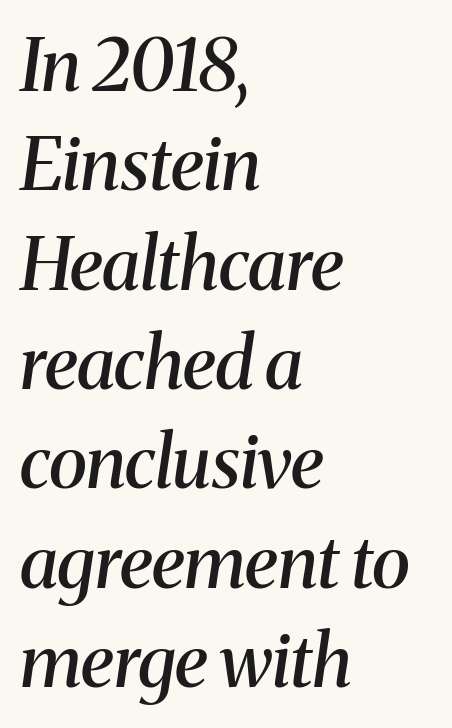
The image shows 72 px semibold serif type, italic (leaning right); set left-aligned, normal line spacing (1.38x), normal letter spacing, not underlined; medium stroke contrast and a medium x-height.
